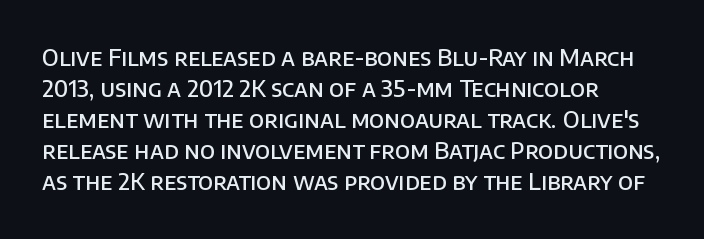
A bare baseline throughout the passage. The gaps between neighbouring characters are ordinary and unremarkable. These lines were composed using upright roman letters. Honestly, the row spacing looks completely unremarkable. In terms of weight, the rendering is demibold, just under bold. The typesetter chose a ragged-right arrangement here.
